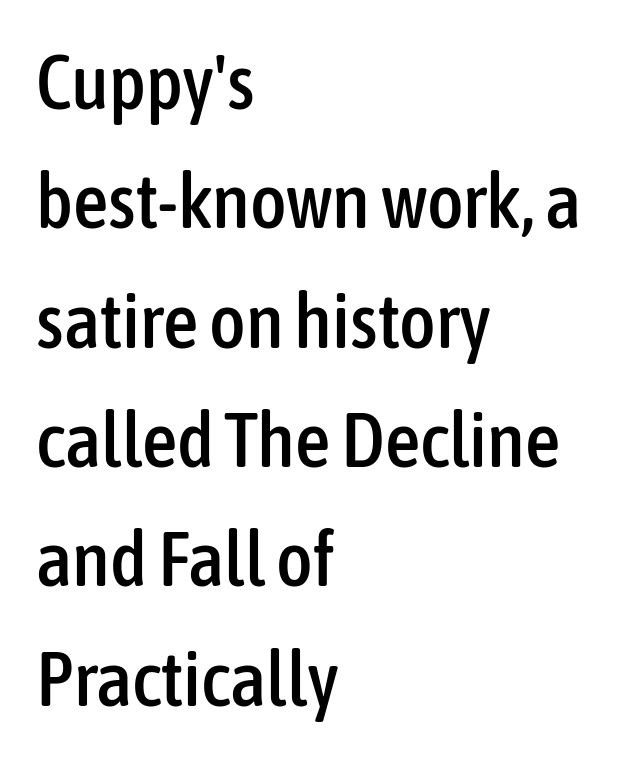
{"serif": "no", "italic": "no", "width": "condensed", "stroke_contrast": "low", "x_height": "medium", "monospaced": "no", "underline": "no", "align": "left", "line_spacing": "normal", "line_spacing_ratio": 1.53, "letter_spacing": "normal", "letter_spacing_em": 0.0, "glyph_px": 78}
